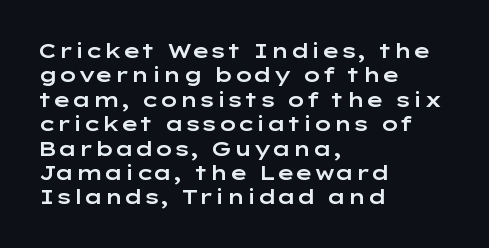
Q: Is the text italic (slanted)? A: No, it is upright.
Q: Is the text underlined? A: No.
Q: How is the paragraph aligned? A: Left-aligned.
Q: Is the spacing between letters normal or unusually wide? A: Normal.
